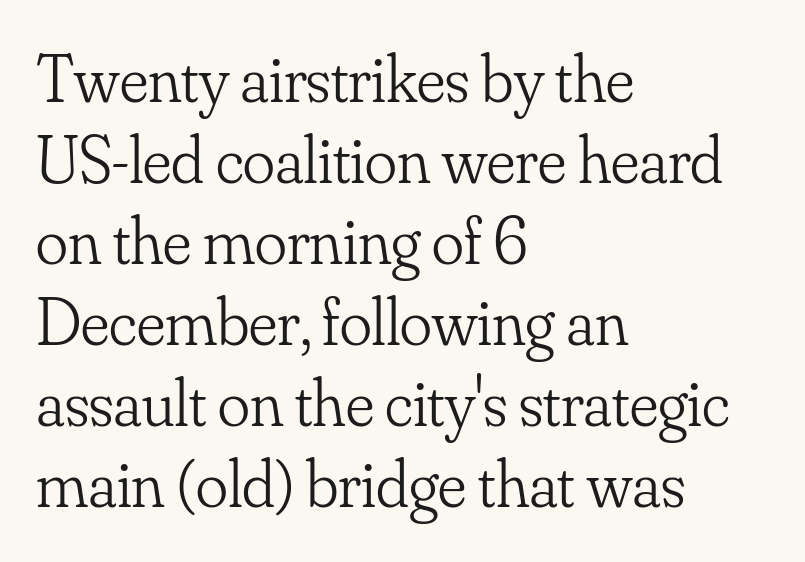
The image shows 67 px light serif type, upright; set left-aligned, line spacing 1.21x, normal letter spacing, not underlined; low stroke contrast and a small x-height.
